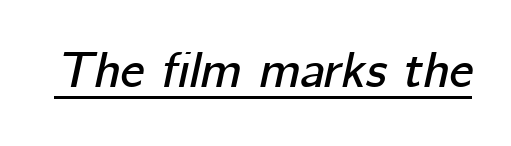
Q: Is the text italic (slanted)? A: Yes, it leans right by about 12 degrees.
Q: Is the text underlined? A: Yes.
Q: Is the spacing between letters normal or unusually wide? A: Normal.
Q: Width (condensed, normal, or wide)? A: Normal.
Q: Stroke contrast? A: Low.
Q: x-height? A: Medium.
Q: Monospaced? A: No.
